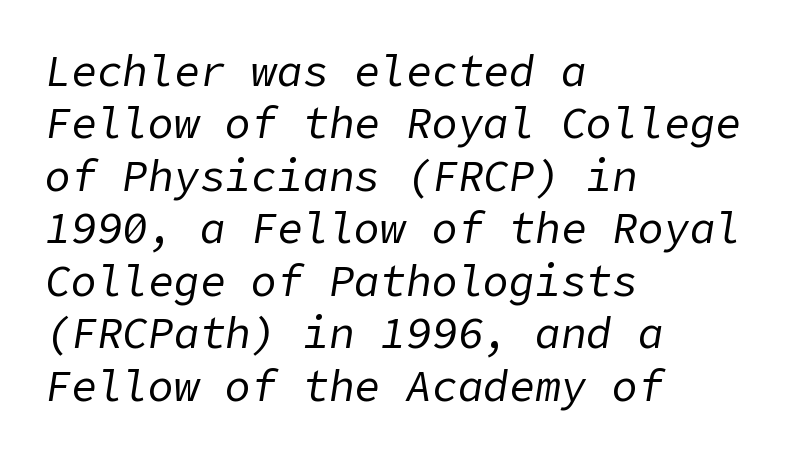
The image shows 43 px regular-weight type, italic (leaning right); set left-aligned, line spacing 1.22x, normal letter spacing, not underlined; low stroke contrast and a medium x-height.
